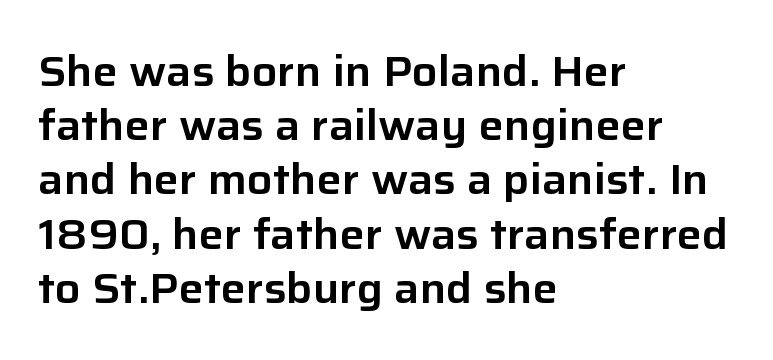
{"serif": "no", "italic": "no", "width": "normal", "stroke_contrast": "low", "x_height": "medium", "monospaced": "no", "underline": "no", "align": "left", "line_spacing": "normal", "line_spacing_ratio": 1.29, "letter_spacing": "normal", "letter_spacing_em": 0.0, "glyph_px": 42}
